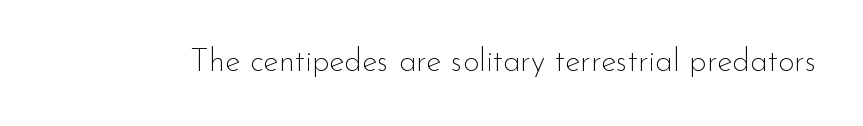
The face used here is rendered with its standard letterfit. The words here are not underlined. Each letter's strokes conclude bluntly, with no projecting serifs. The face used here is proportionally spaced, like ordinary book or web type. Stems here are at most as thick as an everyday book face. Is there any slant? The stems are plumb.
